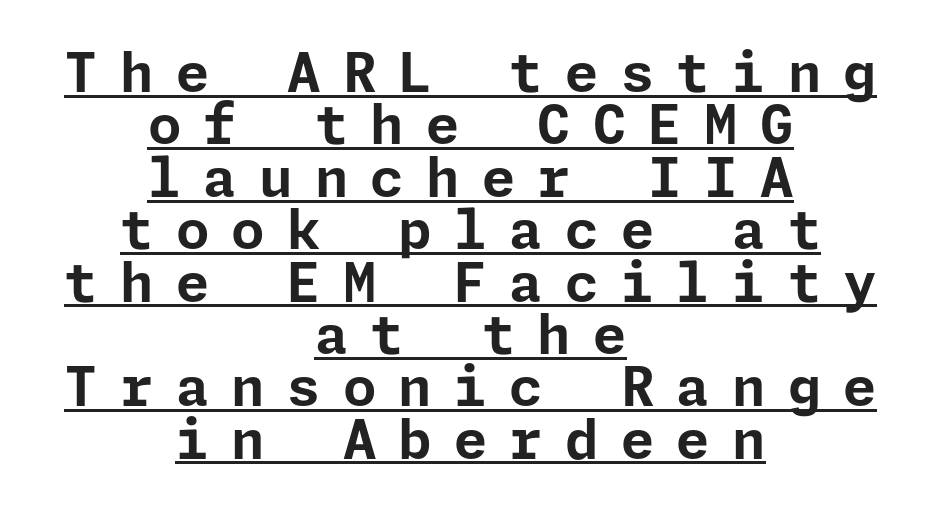
{"serif": "no", "italic": "no", "bold": "yes", "weight": "bold", "width": "normal", "stroke_contrast": "low", "x_height": "medium", "underline": "yes", "align": "center", "line_spacing": "tight", "line_spacing_ratio": 0.97, "letter_spacing": "wide", "letter_spacing_em": 0.41, "glyph_px": 54}
